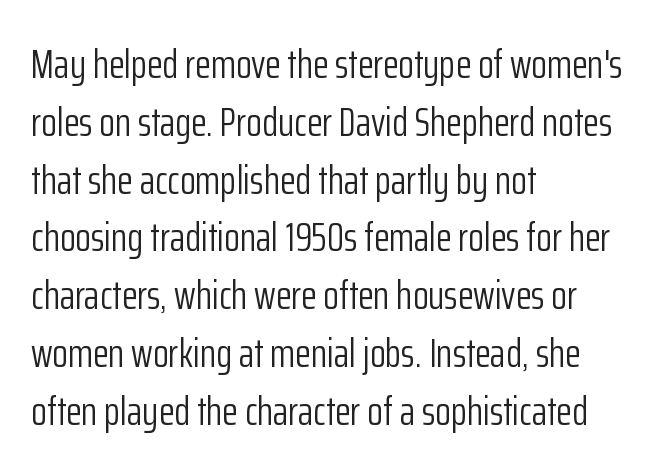
The image shows 41 px light, condensed sans-serif type, upright; set left-aligned, normal line spacing (1.41x), normal letter spacing, not underlined; low stroke contrast and a medium x-height.
